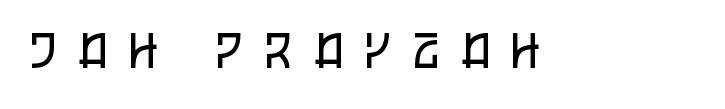
{"serif": "no", "italic": "no", "bold": "no", "weight": "regular", "width": "condensed", "stroke_contrast": "low", "x_height": "large", "monospaced": "no", "underline": "no", "letter_spacing": "wide", "letter_spacing_em": 0.47, "glyph_px": 48}
